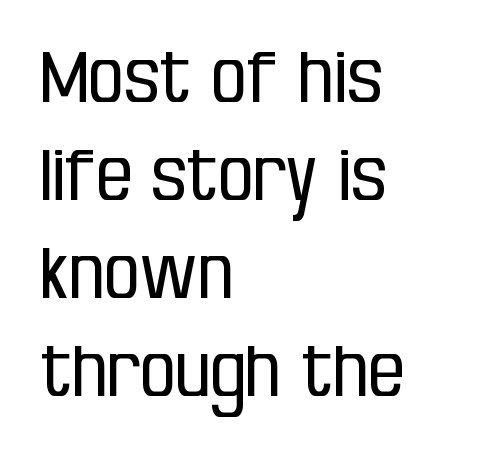
The image shows 71 px regular-weight, condensed sans-serif type, upright; set left-aligned, normal line spacing (1.38x), normal letter spacing, not underlined; low stroke contrast and a large x-height.
